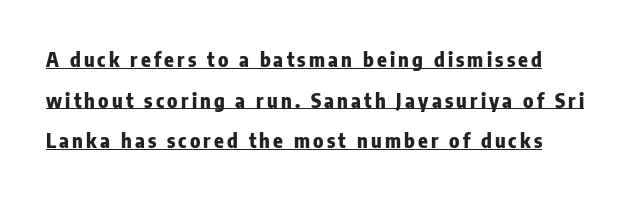
The image shows 20 px bold type, upright; set loose line spacing (2.03x), underlined.
